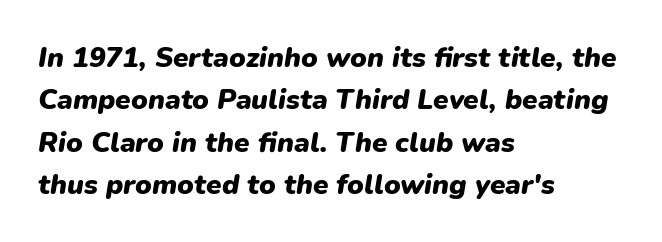
{"italic": "yes", "lean": "right", "slant_degrees": 9, "bold": "yes", "weight": "heavy", "width": "normal", "stroke_contrast": "low", "x_height": "medium", "monospaced": "no", "underline": "no", "align": "left", "line_spacing": "normal", "line_spacing_ratio": 1.51, "letter_spacing": "normal", "letter_spacing_em": 0.0, "glyph_px": 28}
